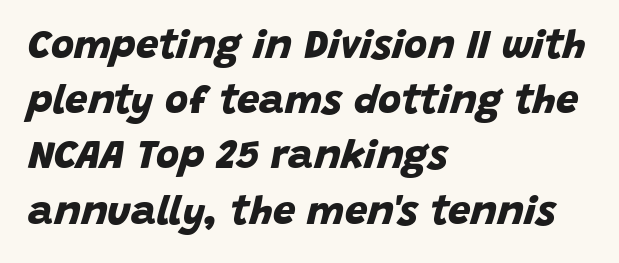
Each new line begins a customary step beneath the previous one. The sample has been set heavy, in full bold. This rendering features lettering with no underline. Looks like regular typesetting: each glyph gets only the width it needs.
